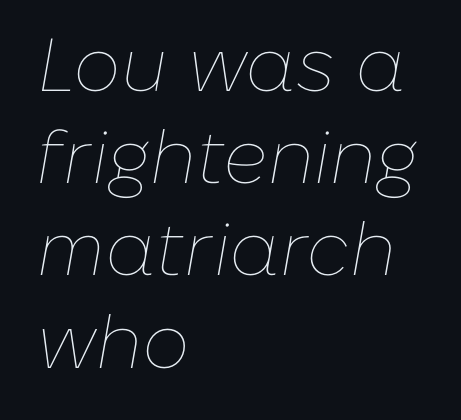
Rendered with sloped, italic letterforms. Any mark beneath the type? The region is blank. Note the varied advance widths — an 'i' is clearly narrower than an 'm'. Typeset ragged right — the left edge is the straight one. The passage shown has conventional tracking throughout. The face looks like a standard text weight, possibly lighter.
